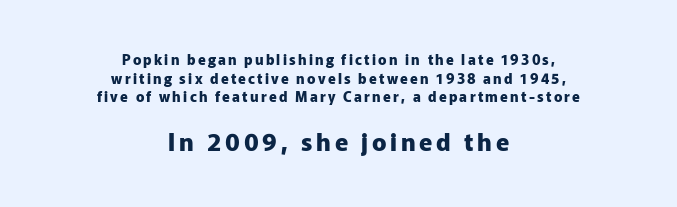
Every row of glyphs is offset so its center matches the block's center. Here the second block reads like a headline and the first like body copy. Underlining? Definitely not there. Heft: maximum for text — a bold. This is roman type, the default non-slanted kind. Reading down the column, the eye jumps a familiar distance to each next line.
